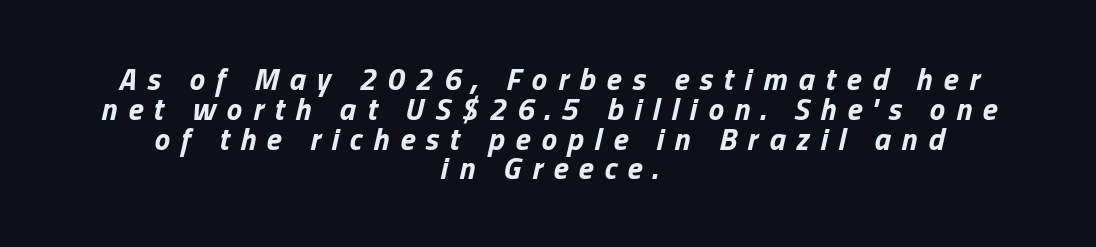
The image shows 31 px bold type, italic (leaning right); set centered, tight line spacing (0.96x), unusually wide letter spacing (+0.35 em), not underlined; low stroke contrast and a medium x-height.
